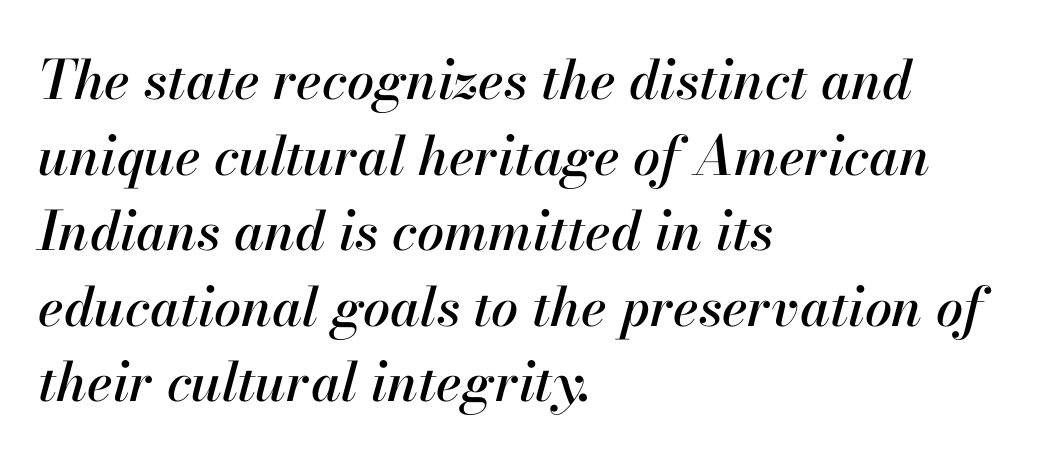
Q: Is the text italic (slanted)? A: Yes, it leans right by about 13 degrees.
Q: Is the text underlined? A: No.
Q: How is the paragraph aligned? A: Left-aligned.
Q: Is the spacing between letters normal or unusually wide? A: Normal.
Q: Is the spacing between lines tight, normal or loose? A: Normal.
Q: Width (condensed, normal, or wide)? A: Normal.
Q: Stroke contrast? A: High.
Q: x-height? A: Small.
Q: Monospaced? A: No.
